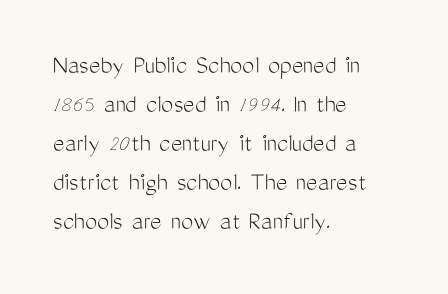
Nothing heavy about these letters — not bold at all. The block of text has a typical density, with ordinary space between rows. Posture: straight, roman, zero tilt. Quick note: underline off. The letterforms sit shoulder to shoulder at normal distance.
